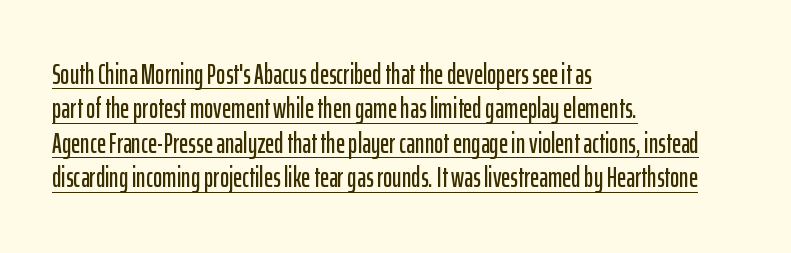
The image shows 28 px condensed sans-serif type, upright; set left-aligned, line spacing 1.23x, normal letter spacing, underlined; low stroke contrast and a medium x-height.
